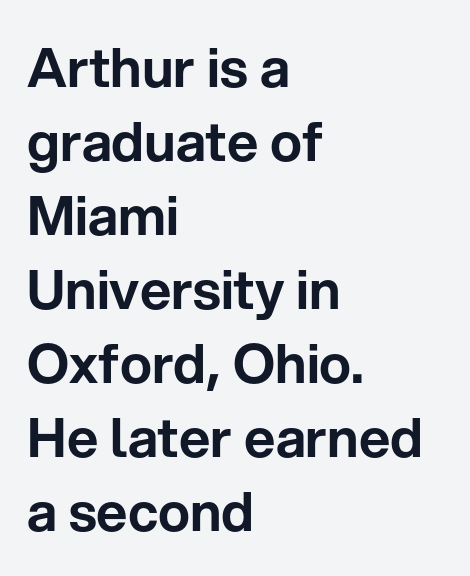
Q: Is the text italic (slanted)? A: No, it is upright.
Q: Is the typeface a serif or a sans-serif typeface? A: Sans-serif.
Q: Is the text underlined? A: No.
Q: How is the paragraph aligned? A: Left-aligned.
Q: Is the spacing between letters normal or unusually wide? A: Normal.
Q: Is the spacing between lines tight, normal or loose? A: Normal.
Q: Width (condensed, normal, or wide)? A: Normal.
Q: Stroke contrast? A: Low.
Q: x-height? A: Medium.
Q: Monospaced? A: No.
